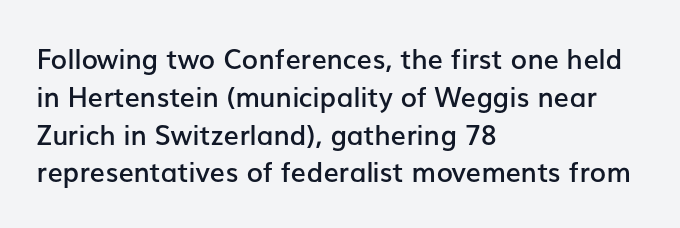
Short note: letters normally spaced. In terms of weight, the rendering is demibold, just under bold. Students, observe: this is what conventionally led text looks like. The typography opts for an upright posture over an oblique one. Each line starts at the same left margin while the right side varies. Check the space under the baseline: it is left empty.
